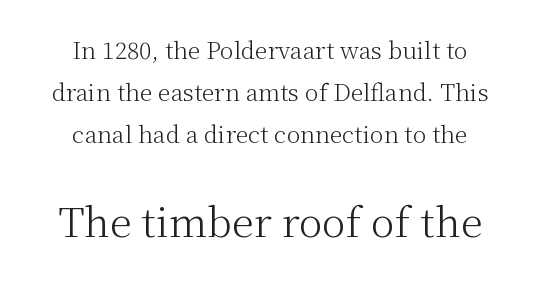
Inter-character spacing is left at the font's built-in metrics. Casual observation: everything's sitting right in the middle. This is roman type, the default non-slanted kind. Clear beneath every line of the passage.
